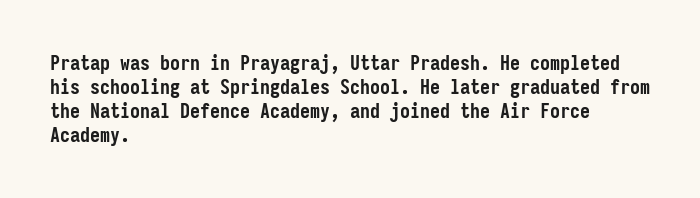
{"italic": "no", "bold": "yes", "underline": "no", "align": "left", "line_spacing_ratio": 1.2, "letter_spacing": "normal", "letter_spacing_em": 0.0, "glyph_px": 20}
